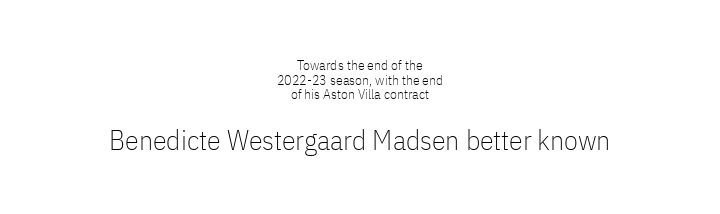
{"serif": "no", "italic": "no", "bold": "no", "weight": "thin", "width": "condensed", "stroke_contrast": "low", "x_height": "medium", "monospaced": "no", "underline": "no", "align": "center", "line_spacing": "tight", "line_spacing_ratio": 1.05, "letter_spacing": "normal", "letter_spacing_em": 0.0, "larger_block": "second", "size_ratio": 2.0, "glyph_px": 28}
